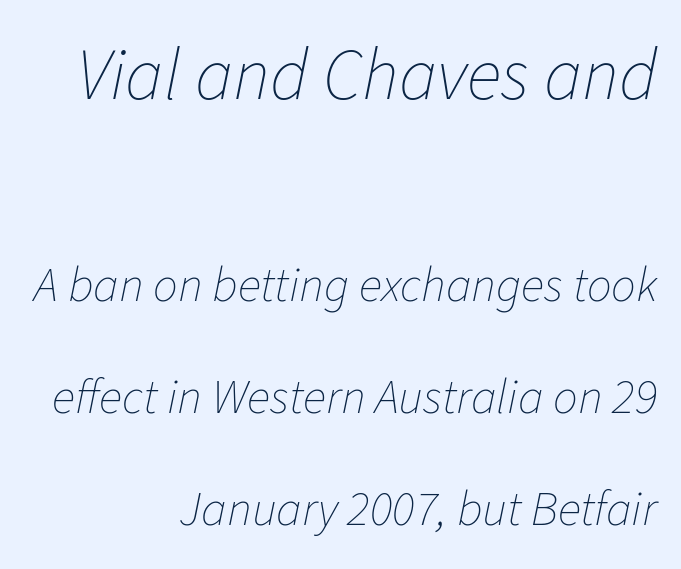
The image shows 73 px thin type, italic (leaning right); set right-aligned, loose line spacing (2.29x), normal letter spacing, not underlined; the first (top) block is 1.49x larger; low stroke contrast and a medium x-height.
